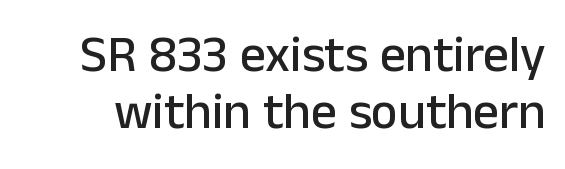
Q: Is the text italic (slanted)? A: No, it is upright.
Q: Is the typeface a serif or a sans-serif typeface? A: Sans-serif.
Q: Is the text underlined? A: No.
Q: Is the spacing between letters normal or unusually wide? A: Normal.
Q: Is the spacing between lines tight, normal or loose? A: Tight.
Q: Width (condensed, normal, or wide)? A: Normal.
Q: Stroke contrast? A: Low.
Q: x-height? A: Medium.
Q: Monospaced? A: No.
